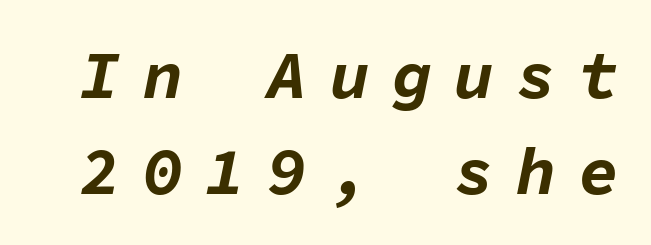
Check under the words: just untouched page. Italic: yes, the glyphs are oblique. Caption: expanded tracking, letters set apart. Looks like terminal output: every glyph gets an equal slot. The sample has been set heavy, in full bold. The vertical gap from one line to the next is medium.
